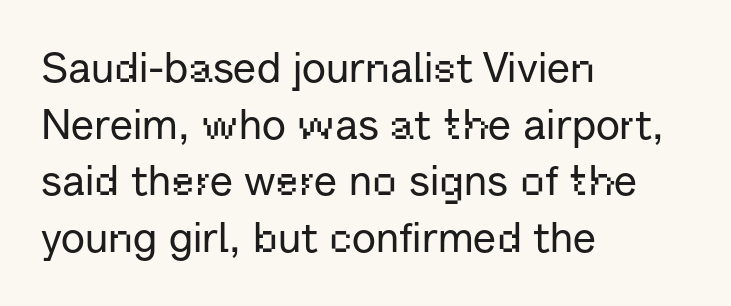
{"serif": "no", "italic": "no", "width": "normal", "stroke_contrast": "low", "x_height": "medium", "monospaced": "no", "underline": "no", "align": "left", "line_spacing": "normal", "line_spacing_ratio": 1.35, "letter_spacing": "normal", "letter_spacing_em": 0.0, "glyph_px": 42}
